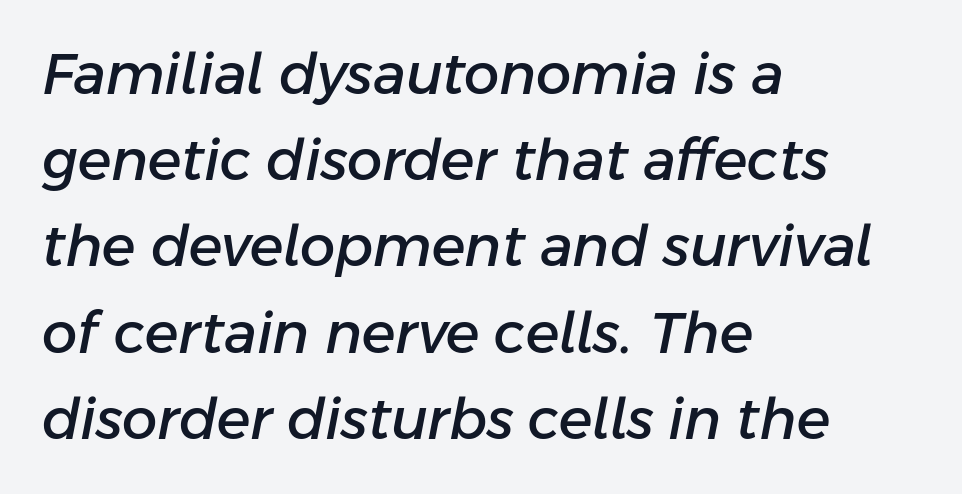
Q: Is the text italic (slanted)? A: Yes, it leans right by about 11 degrees.
Q: Is the text underlined? A: No.
Q: How is the paragraph aligned? A: Left-aligned.
Q: Is the spacing between letters normal or unusually wide? A: Normal.
Q: Is the spacing between lines tight, normal or loose? A: Normal.
Q: Width (condensed, normal, or wide)? A: Normal.
Q: Stroke contrast? A: Low.
Q: x-height? A: Medium.
Q: Monospaced? A: No.
